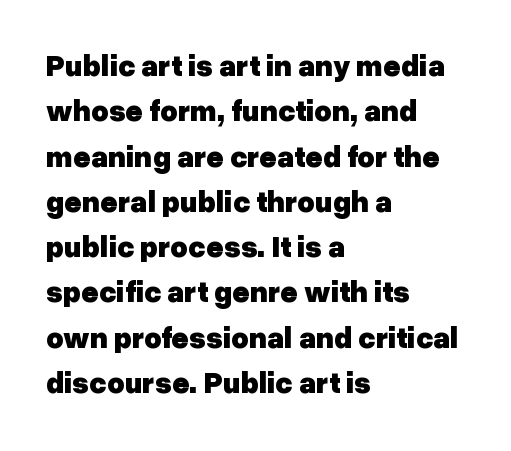
The image shows 30 px heavy sans-serif type, upright; set left-aligned, normal line spacing (1.51x), normal letter spacing, not underlined; low stroke contrast and a medium x-height.
